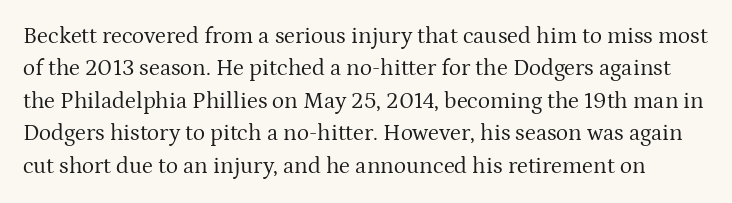
The image shows 23 px text type, upright; set normal line spacing (1.41x), normal letter spacing, not underlined.
